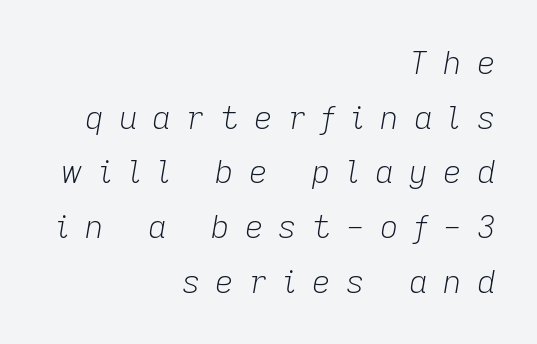
Q: Is the text bold? A: No.
Q: Is the text italic (slanted)? A: Yes, it leans right by about 9 degrees.
Q: Is the text underlined? A: No.
Q: How is the paragraph aligned? A: Right-aligned.
Q: Is the spacing between letters normal or unusually wide? A: Unusually wide.
Q: Width (condensed, normal, or wide)? A: Normal.
Q: Stroke contrast? A: Low.
Q: x-height? A: Medium.
Q: Monospaced? A: No.
